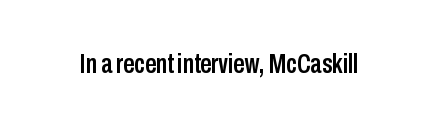
{"serif": "no", "italic": "no", "width": "condensed", "stroke_contrast": "low", "x_height": "medium", "monospaced": "no", "underline": "no", "letter_spacing": "normal", "letter_spacing_em": 0.0, "glyph_px": 28}
